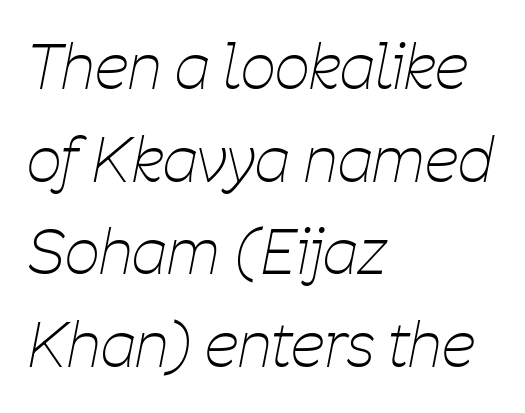
The image shows 61 px thin, condensed type, italic (leaning right); set left-aligned, normal line spacing (1.52x), normal letter spacing, not underlined; low stroke contrast and a medium x-height.
